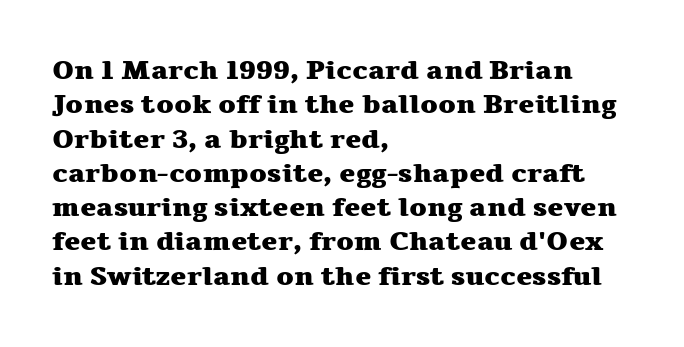
Q: Is the text bold? A: Yes.
Q: Is the text italic (slanted)? A: No, it is upright.
Q: Is the text underlined? A: No.
Q: How is the paragraph aligned? A: Left-aligned.
Q: Is the spacing between letters normal or unusually wide? A: Normal.
Q: Is the spacing between lines tight, normal or loose? A: Normal.
